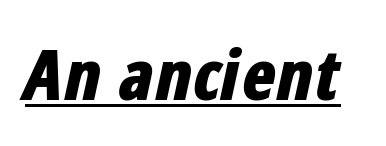
Quick note: underline on. Weight check: bold — yes, fully. Character widths vary here, with narrow letters taking less room than wide ones. Compared with ordinary roman type, these characters are visibly tilted. Characters follow at the spacing the type designer built in.
